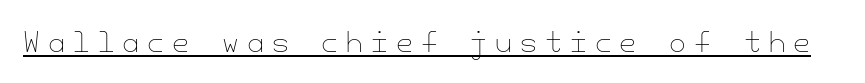
The passage shown is underscored from start to finish. A typesetter would mark this as roman, not italic. Between one letter and the next there's a generous, obvious gap. Weight: regular or lighter.
